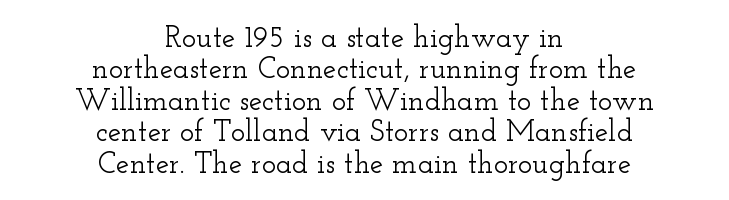
The image shows 30 px wide serif type, upright; set centered, tight line spacing (1.05x), normal letter spacing, not underlined; low stroke contrast and a small x-height.
